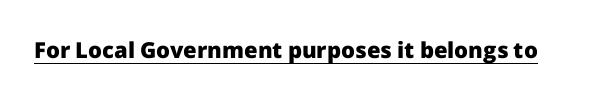
The image shows 22 px bold type, upright; set normal letter spacing, underlined.
